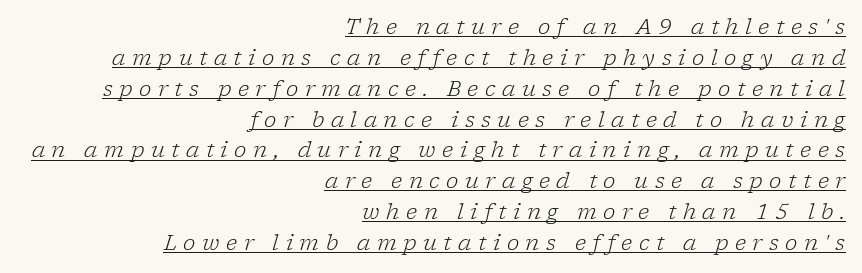
{"italic": "yes", "lean": "right", "slant_degrees": 17, "bold": "no", "underline": "yes", "align": "right", "line_spacing": "normal", "line_spacing_ratio": 1.47, "letter_spacing": "wide", "letter_spacing_em": 0.31, "glyph_px": 21}
